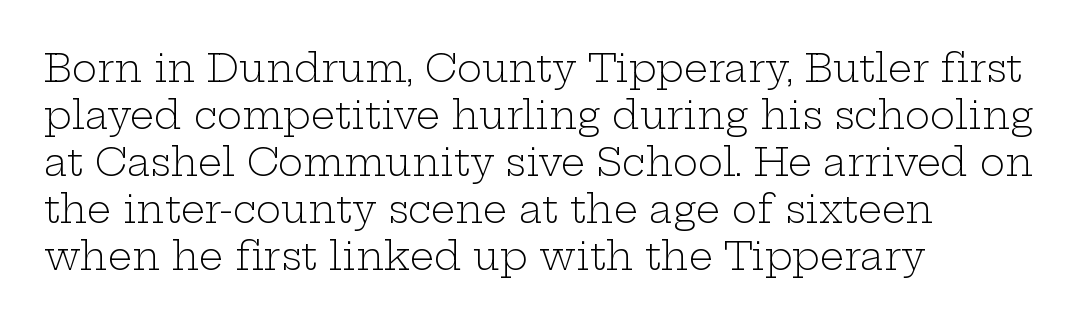
The image shows 38 px light, wide serif type, upright; set left-aligned, line spacing 1.24x, normal letter spacing, not underlined; low stroke contrast and a medium x-height.
